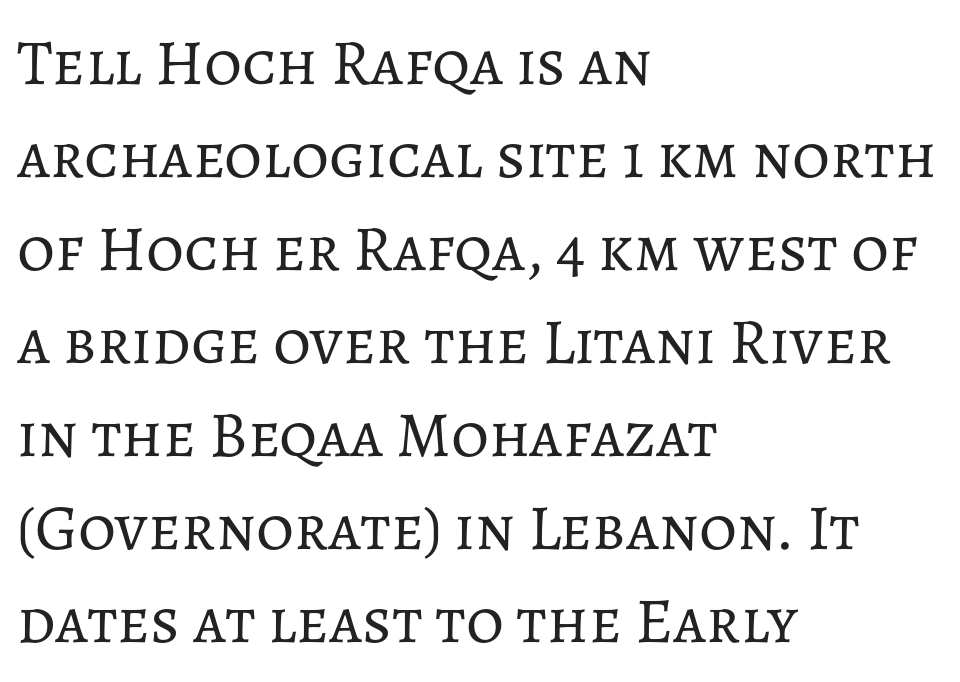
Characters follow at the spacing the type designer built in. These lines are rendered in a variable-pitch font. Reading down the column, the eye jumps a familiar distance to each next line. Summary of weight: not heavy and not bold. Compared with a centered layout, this one pins lines to the left instead. Posture: straight, roman, zero tilt.
